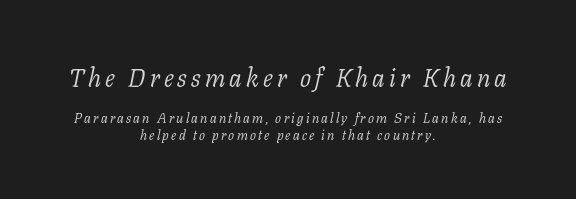
Q: Is the text bold? A: No.
Q: Is the text italic (slanted)? A: Yes, it leans right by about 11 degrees.
Q: Is the text underlined? A: No.
Q: How is the paragraph aligned? A: Centered.
Q: Which block of text is set in a larger size, the first (top) or the second (bottom)? A: The first (top) one.
